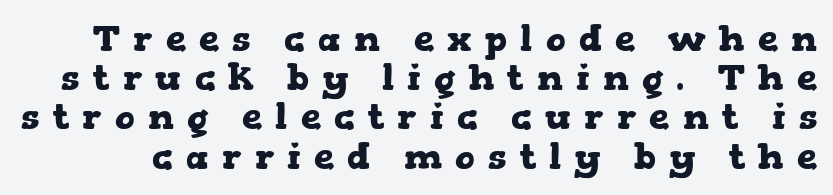
The image shows 36 px heavy, wide serif type, upright; set tight line spacing (1.09x), unusually wide letter spacing (+0.37 em), not underlined; low stroke contrast and a medium x-height.
